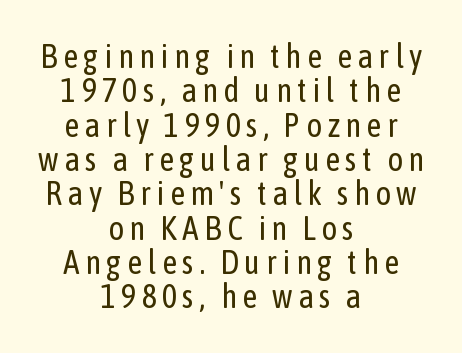
Posture: upright roman. The characters display no serif detailing; their extremities are plain. No heavy texture on the line: the type isn't bold. Interline gaps are noticeably narrow in this sample.
